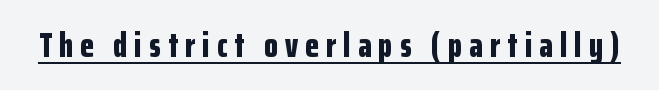
{"serif": "no", "italic": "no", "bold": "yes", "weight": "bold", "width": "condensed", "stroke_contrast": "low", "x_height": "medium", "monospaced": "no", "underline": "yes", "letter_spacing": "wide", "letter_spacing_em": 0.21, "glyph_px": 35}
